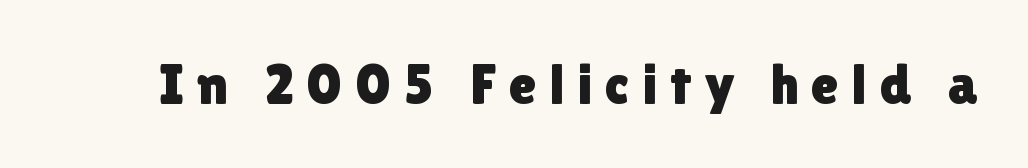
Q: Is the text italic (slanted)? A: No, it is upright.
Q: Is the typeface a serif or a sans-serif typeface? A: Sans-serif.
Q: Is the text underlined? A: No.
Q: Is the spacing between letters normal or unusually wide? A: Unusually wide.
Q: Width (condensed, normal, or wide)? A: Normal.
Q: Stroke contrast? A: Low.
Q: x-height? A: Medium.
Q: Monospaced? A: No.
